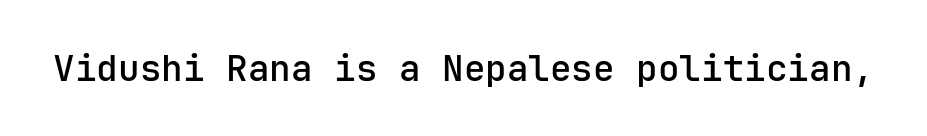
The image shows 36 px sans-serif type, upright, monospaced; set normal letter spacing, not underlined; low stroke contrast and a medium x-height.
